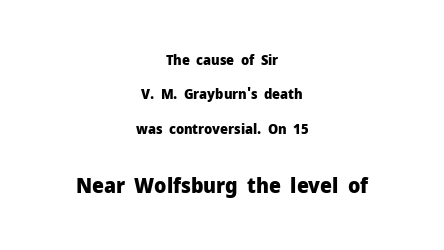
{"italic": "no", "bold": "yes", "underline": "no", "align": "center", "line_spacing": "loose", "line_spacing_ratio": 2.45, "letter_spacing": "normal", "letter_spacing_em": 0.0, "larger_block": "second", "size_ratio": 1.5, "glyph_px": 21}
